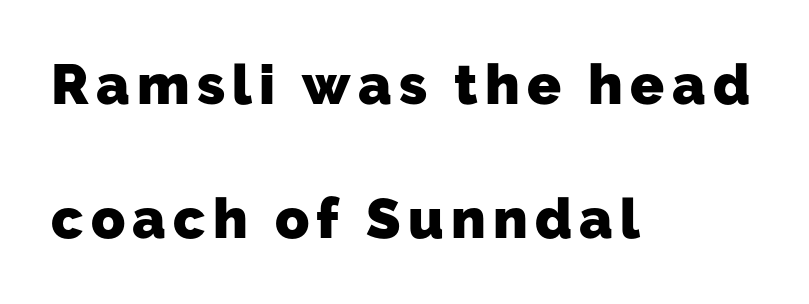
{"serif": "no", "bold": "yes", "weight": "heavy", "width": "normal", "stroke_contrast": "low", "x_height": "medium", "monospaced": "no", "underline": "no", "align": "left", "line_spacing": "loose", "line_spacing_ratio": 2.4, "glyph_px": 56}
